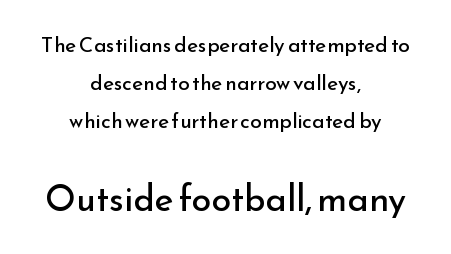
{"serif": "no", "italic": "no", "bold": "no", "weight": "regular", "width": "normal", "stroke_contrast": "low", "x_height": "small", "monospaced": "no", "underline": "no", "align": "center", "line_spacing_ratio": 1.81, "letter_spacing": "normal", "letter_spacing_em": 0.0, "larger_block": "second", "size_ratio": 1.71, "glyph_px": 36}
